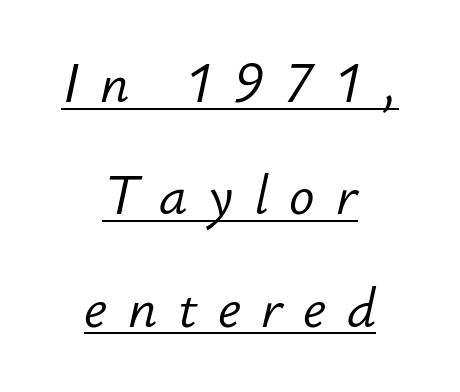
Q: Is the text bold? A: No.
Q: Is the text italic (slanted)? A: Yes, it leans right by about 12 degrees.
Q: Is the text underlined? A: Yes.
Q: How is the paragraph aligned? A: Centered.
Q: Is the spacing between letters normal or unusually wide? A: Unusually wide.
Q: Is the spacing between lines tight, normal or loose? A: Loose.
Q: Width (condensed, normal, or wide)? A: Normal.
Q: Stroke contrast? A: Low.
Q: x-height? A: Small.
Q: Monospaced? A: No.
